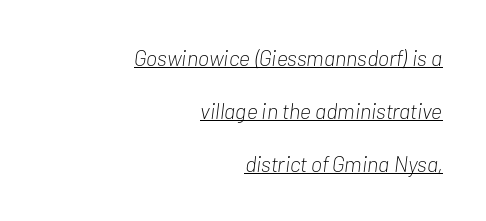
The axis of the letterforms is tilted away from vertical. Like a heading marked for emphasis, these lines bear an underscore. Compared with a typical body face, this is equally light or lighter still. Compared with typical body copy, the letter spacing here is the same. Teacher's note: observe the even right margin — that is flush-right alignment. The line-height multiplier appears high, well above default.
